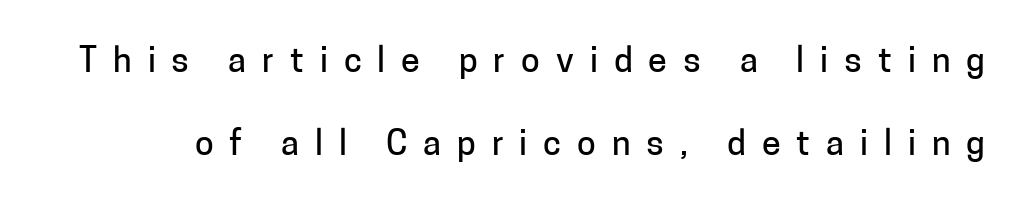
The gap between lines stays unmarked. This is roman type, the default non-slanted kind. The rendering uses a large line-height, opening up the rows. Font category for this specimen: sans-serif.
